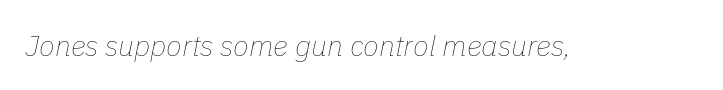
The image shows 29 px thin type, italic (leaning right); set normal letter spacing, not underlined; low stroke contrast and a medium x-height.
